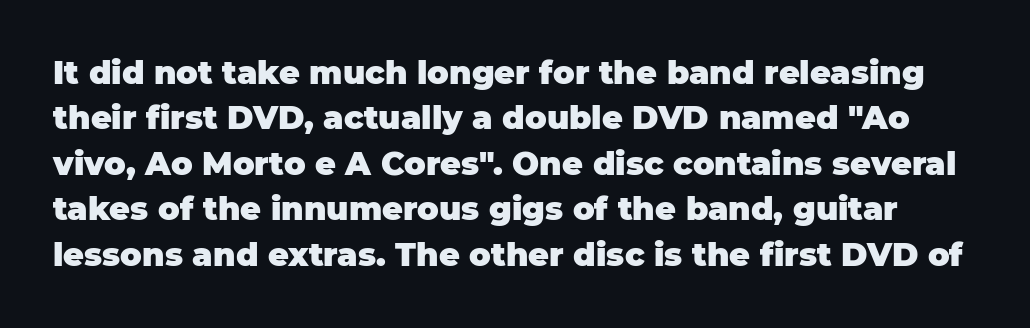
Q: Is the text bold? A: Yes.
Q: Is the text italic (slanted)? A: No, it is upright.
Q: Is the typeface a serif or a sans-serif typeface? A: Sans-serif.
Q: Is the text underlined? A: No.
Q: Is the spacing between letters normal or unusually wide? A: Normal.
Q: Is the spacing between lines tight, normal or loose? A: Normal.
Q: Width (condensed, normal, or wide)? A: Normal.
Q: Stroke contrast? A: Low.
Q: x-height? A: Large.
Q: Monospaced? A: No.
